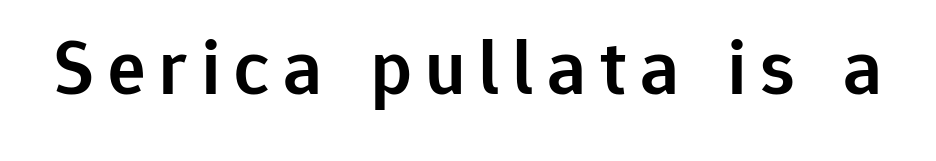
The letters stand upright; this is a roman face. The face used here is a semibold: visibly heavier than regular, lighter than bold. The area under the type is left untouched. Serif or sans? Sans — the stroke terminals are bare. Character widths vary here, with narrow letters taking less room than wide ones.
